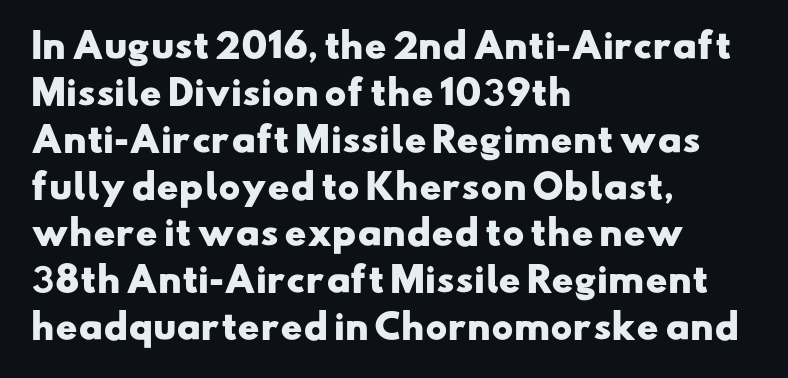
Descenders are the only things crossing below the line. Horizontal alignment here is leftward, the default for most running prose. How are the letters spaced? Ordinarily, with no added tracking. Students, this is bold: see how much ink each stroke carries. Check where the strokes stop: nothing finishes them off — pure sans.
